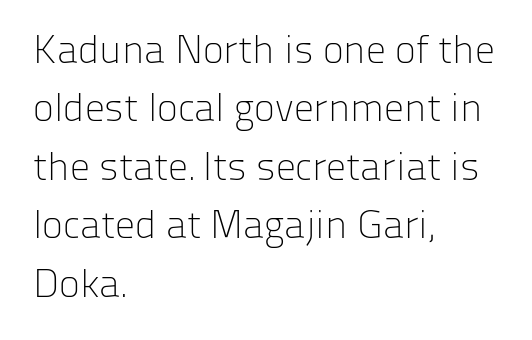
Q: Is the text bold? A: No.
Q: Is the text italic (slanted)? A: No, it is upright.
Q: Is the typeface a serif or a sans-serif typeface? A: Sans-serif.
Q: Is the text underlined? A: No.
Q: How is the paragraph aligned? A: Left-aligned.
Q: Is the spacing between letters normal or unusually wide? A: Normal.
Q: Is the spacing between lines tight, normal or loose? A: Normal.
Q: Width (condensed, normal, or wide)? A: Normal.
Q: Stroke contrast? A: Low.
Q: x-height? A: Medium.
Q: Monospaced? A: No.
